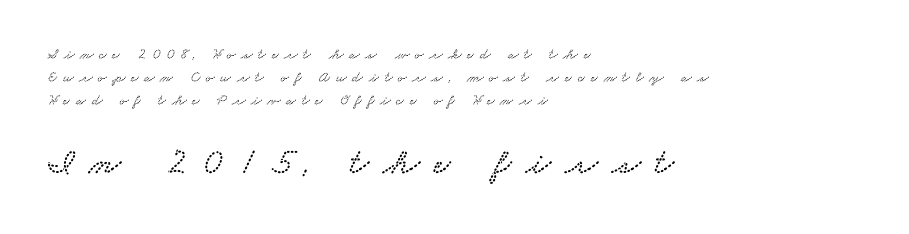
Reading down the block, your eye returns to a fixed left position each line. A bare baseline throughout the passage. This sample has the flowing, uneven cadence of proportional lettering. The letters are spread apart with noticeably loose tracking.
